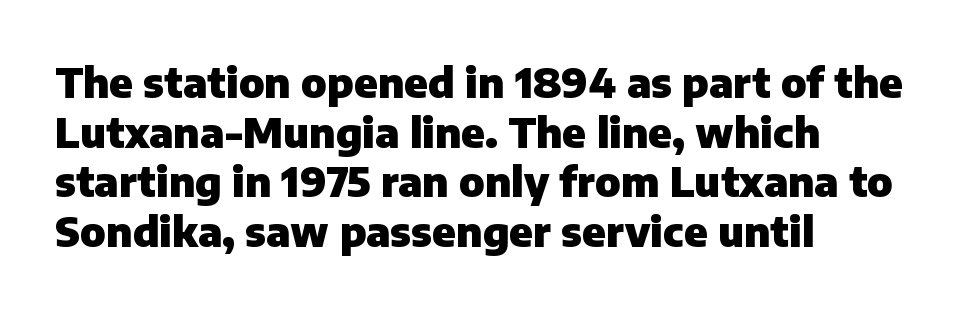
Q: Is the text bold? A: Yes.
Q: Is the text italic (slanted)? A: No, it is upright.
Q: Is the typeface a serif or a sans-serif typeface? A: Sans-serif.
Q: Is the text underlined? A: No.
Q: How is the paragraph aligned? A: Left-aligned.
Q: Is the spacing between letters normal or unusually wide? A: Normal.
Q: Width (condensed, normal, or wide)? A: Normal.
Q: Stroke contrast? A: Low.
Q: x-height? A: Medium.
Q: Monospaced? A: No.
